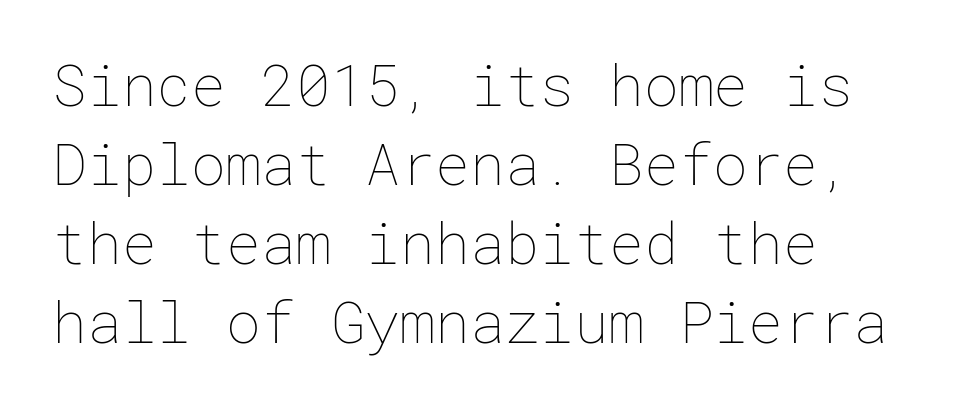
The image shows 58 px thin type, upright; set left-aligned, normal line spacing (1.36x), normal letter spacing, not underlined; low stroke contrast and a medium x-height.
